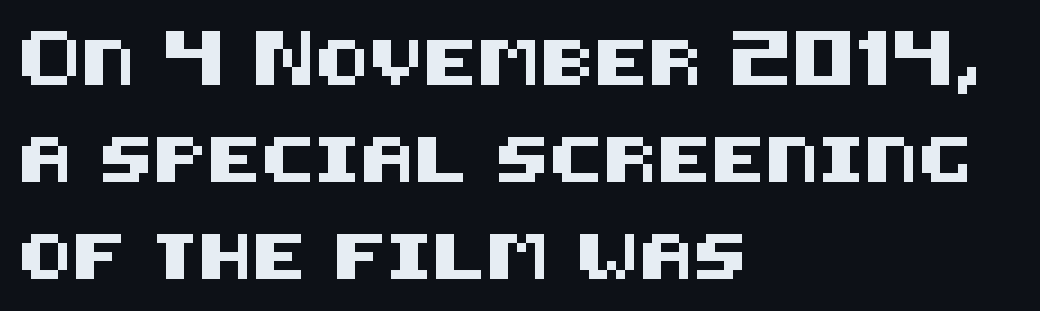
The image shows 45 px sans-serif type, upright; set left-aligned, loose line spacing (2.16x), normal letter spacing, not underlined; medium stroke contrast and a large x-height.
